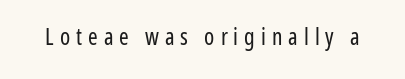
{"italic": "no", "bold": "no", "underline": "no", "letter_spacing": "wide", "letter_spacing_em": 0.26, "glyph_px": 23}
